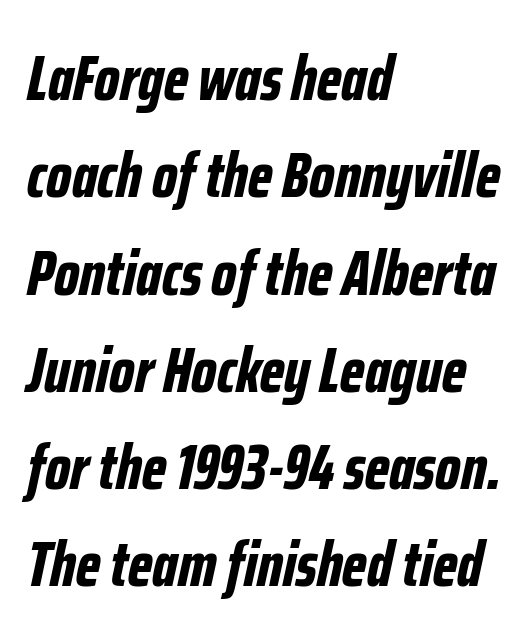
Q: Is the text bold? A: Yes.
Q: Is the text italic (slanted)? A: Yes, it leans right by about 12 degrees.
Q: Is the text underlined? A: No.
Q: How is the paragraph aligned? A: Left-aligned.
Q: Is the spacing between letters normal or unusually wide? A: Normal.
Q: Is the spacing between lines tight, normal or loose? A: Normal.
Q: Width (condensed, normal, or wide)? A: Condensed.
Q: Stroke contrast? A: Low.
Q: x-height? A: Medium.
Q: Monospaced? A: No.
